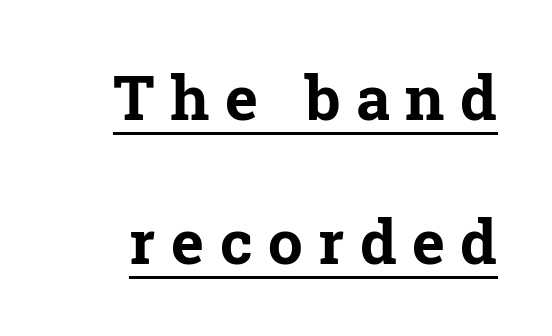
{"serif": "yes", "italic": "no", "bold": "yes", "weight": "bold", "width": "normal", "stroke_contrast": "low", "x_height": "medium", "monospaced": "no", "underline": "yes", "line_spacing": "loose", "line_spacing_ratio": 2.32, "letter_spacing": "wide", "letter_spacing_em": 0.25, "glyph_px": 62}
